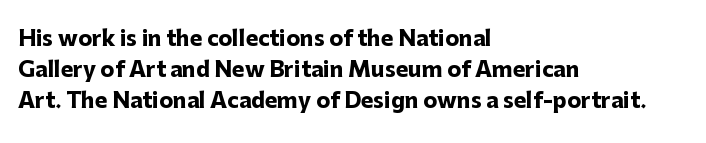
The image shows 21 px bold type, upright; set left-aligned, normal line spacing (1.47x), normal letter spacing, not underlined.
